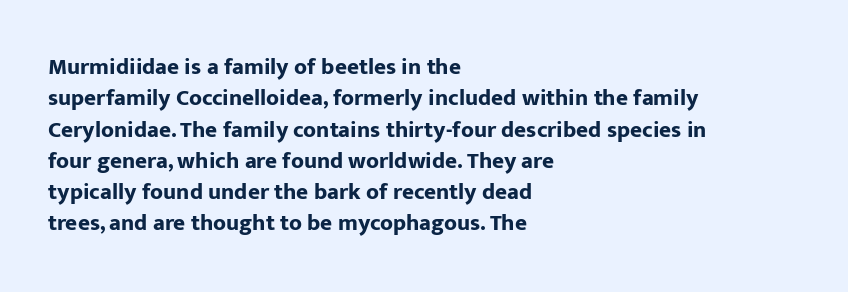
The image shows 23 px bold type, upright; set left-aligned, normal line spacing (1.36x), normal letter spacing, not underlined.
